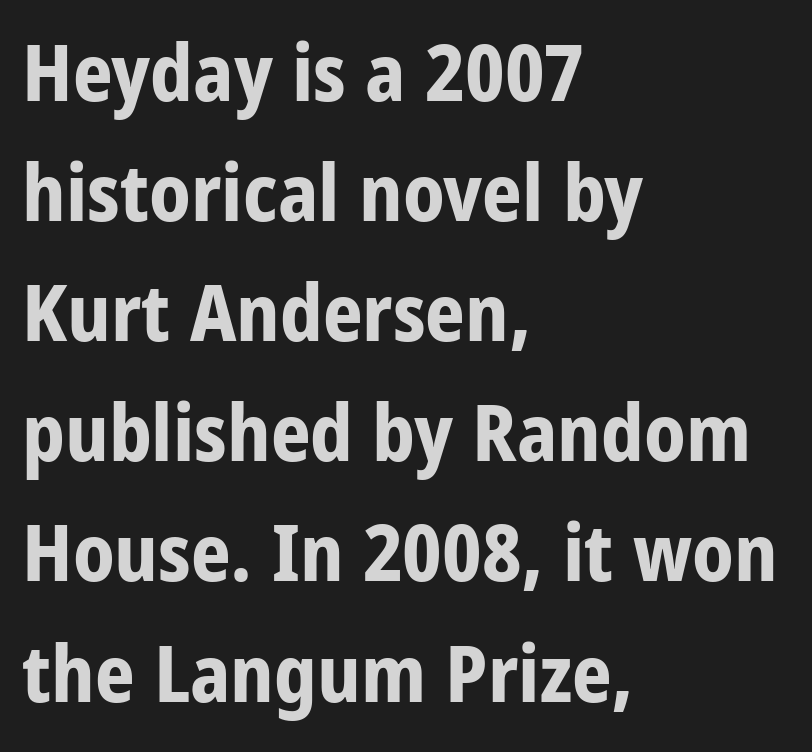
Q: Is the text bold? A: Yes.
Q: Is the text italic (slanted)? A: No, it is upright.
Q: Is the typeface a serif or a sans-serif typeface? A: Sans-serif.
Q: Is the text underlined? A: No.
Q: How is the paragraph aligned? A: Left-aligned.
Q: Is the spacing between letters normal or unusually wide? A: Normal.
Q: Is the spacing between lines tight, normal or loose? A: Normal.
Q: Width (condensed, normal, or wide)? A: Condensed.
Q: Stroke contrast? A: Low.
Q: x-height? A: Large.
Q: Monospaced? A: No.
